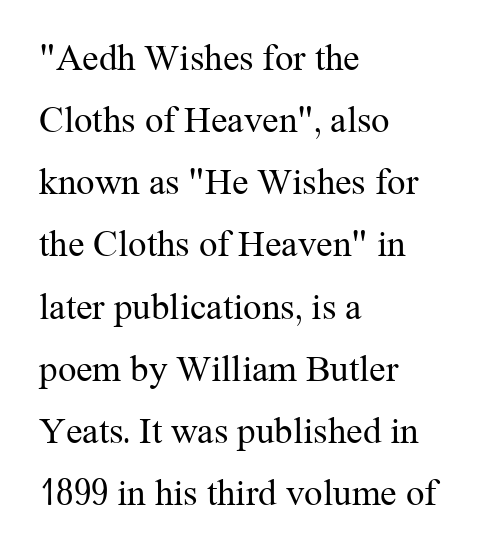
{"serif": "yes", "italic": "no", "bold": "no", "weight": "regular", "width": "normal", "stroke_contrast": "medium", "x_height": "medium", "monospaced": "no", "underline": "no", "align": "left", "line_spacing": "normal", "line_spacing_ratio": 1.68, "letter_spacing": "normal", "letter_spacing_em": 0.0, "glyph_px": 37}
